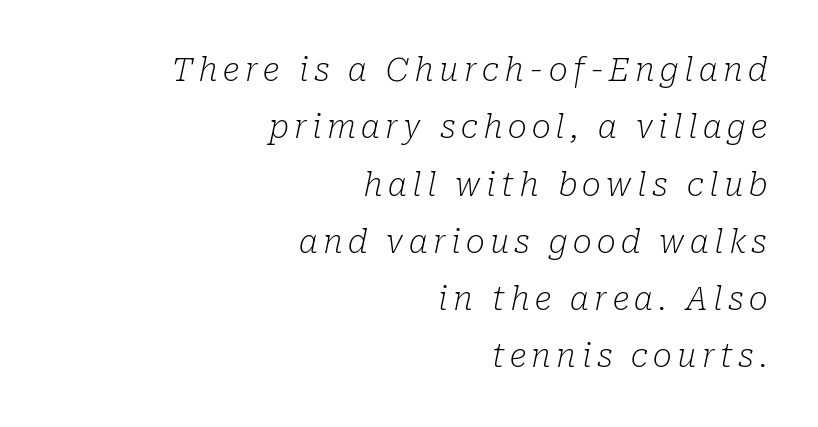
Q: Is the text bold? A: No.
Q: Is the text italic (slanted)? A: Yes, it leans right by about 10 degrees.
Q: Is the typeface a serif or a sans-serif typeface? A: Serif.
Q: Is the text underlined? A: No.
Q: How is the paragraph aligned? A: Right-aligned.
Q: Width (condensed, normal, or wide)? A: Normal.
Q: Stroke contrast? A: Low.
Q: x-height? A: Medium.
Q: Monospaced? A: No.
